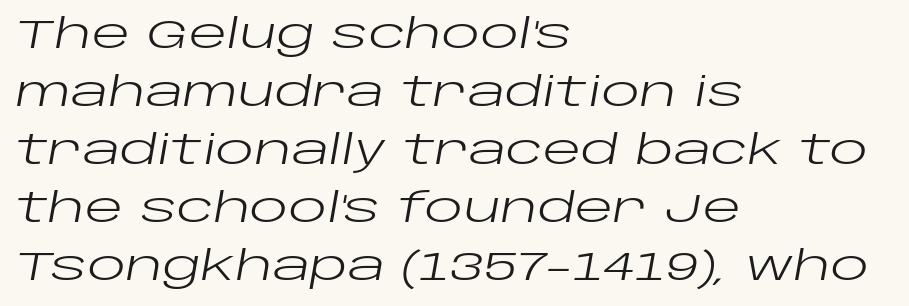
This sample uses an oblique cut, with every glyph tilted off the vertical. Left-aligned paragraph, ragged on the right. Heft: none added — not bold. Tracking here is standard; glyphs follow each other at the usual distance. The zone under the glyphs is completely vacant. The letters advance in unequal steps, a hallmark of proportional type.
